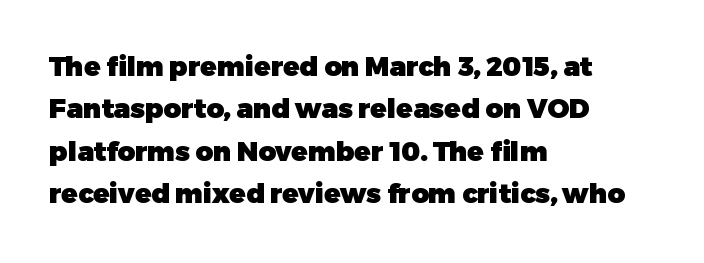
Q: Is the text bold? A: Yes.
Q: Is the text italic (slanted)? A: No, it is upright.
Q: Is the text underlined? A: No.
Q: How is the paragraph aligned? A: Left-aligned.
Q: Is the spacing between letters normal or unusually wide? A: Normal.
Q: Is the spacing between lines tight, normal or loose? A: Normal.
